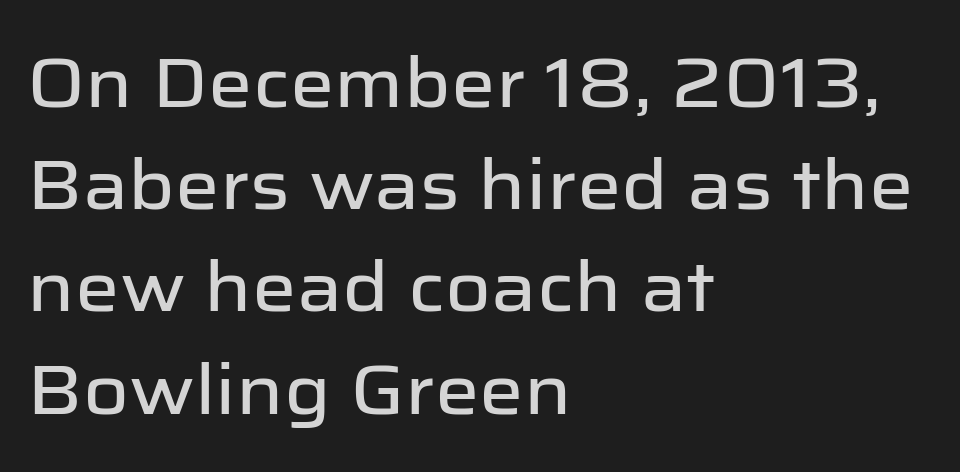
The image shows 70 px sans-serif type, upright; set left-aligned, normal line spacing (1.46x), normal letter spacing, not underlined; low stroke contrast and a medium x-height.
